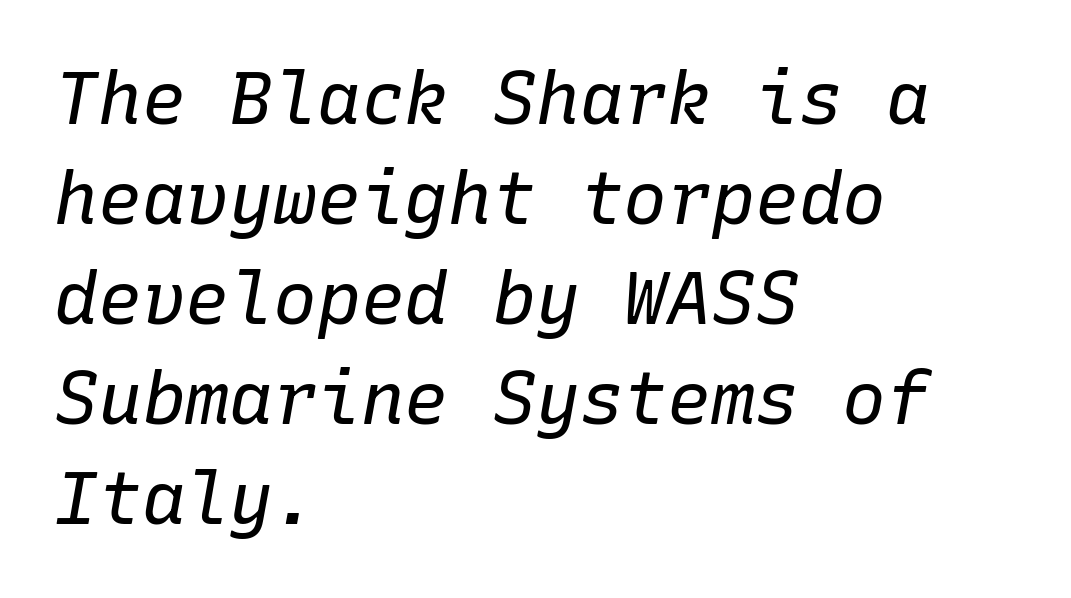
Q: Is the text bold? A: No.
Q: Is the text italic (slanted)? A: Yes, it leans right by about 10 degrees.
Q: Is the text underlined? A: No.
Q: How is the paragraph aligned? A: Left-aligned.
Q: Is the spacing between letters normal or unusually wide? A: Normal.
Q: Is the spacing between lines tight, normal or loose? A: Normal.
Q: Width (condensed, normal, or wide)? A: Normal.
Q: Stroke contrast? A: Low.
Q: x-height? A: Medium.
Q: Monospaced? A: Yes.
